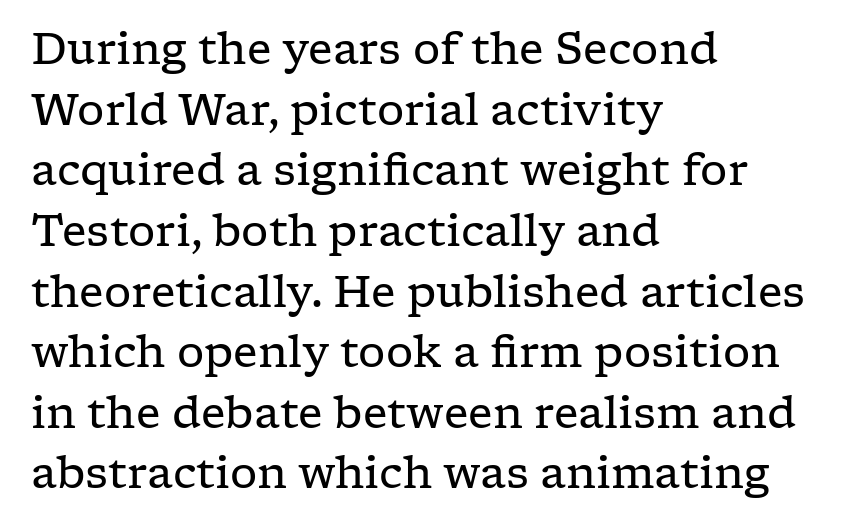
The letters advance in unequal steps, a hallmark of proportional type. The face looks like a standard text weight, possibly lighter. The words here are not underlined. It's the straight-up-and-down kind of type.
